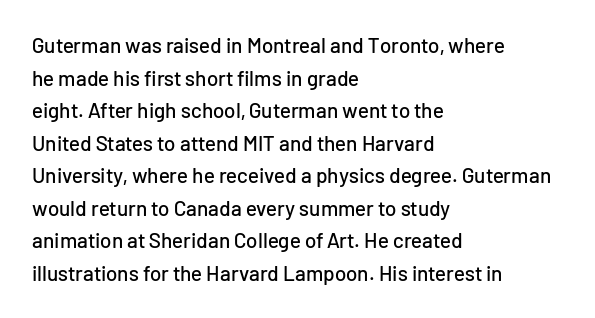
Q: Is the text italic (slanted)? A: No, it is upright.
Q: Is the text underlined? A: No.
Q: How is the paragraph aligned? A: Left-aligned.
Q: Is the spacing between letters normal or unusually wide? A: Normal.
Q: Is the spacing between lines tight, normal or loose? A: Normal.
